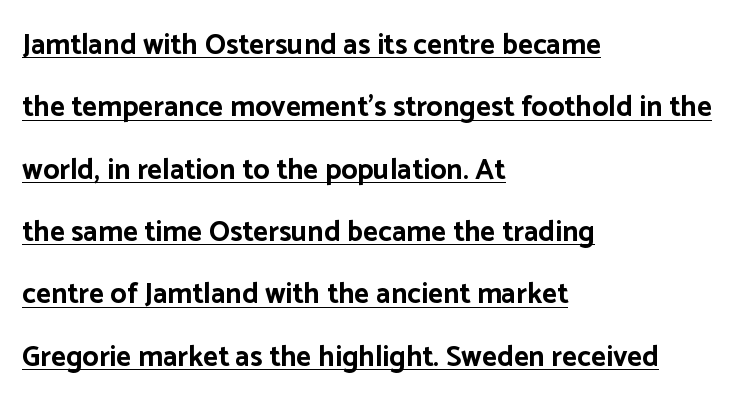
Q: Is the text bold? A: Yes.
Q: Is the text italic (slanted)? A: No, it is upright.
Q: Is the typeface a serif or a sans-serif typeface? A: Sans-serif.
Q: Is the text underlined? A: Yes.
Q: How is the paragraph aligned? A: Left-aligned.
Q: Is the spacing between letters normal or unusually wide? A: Normal.
Q: Is the spacing between lines tight, normal or loose? A: Loose.
Q: Width (condensed, normal, or wide)? A: Normal.
Q: Stroke contrast? A: Low.
Q: x-height? A: Medium.
Q: Monospaced? A: No.
